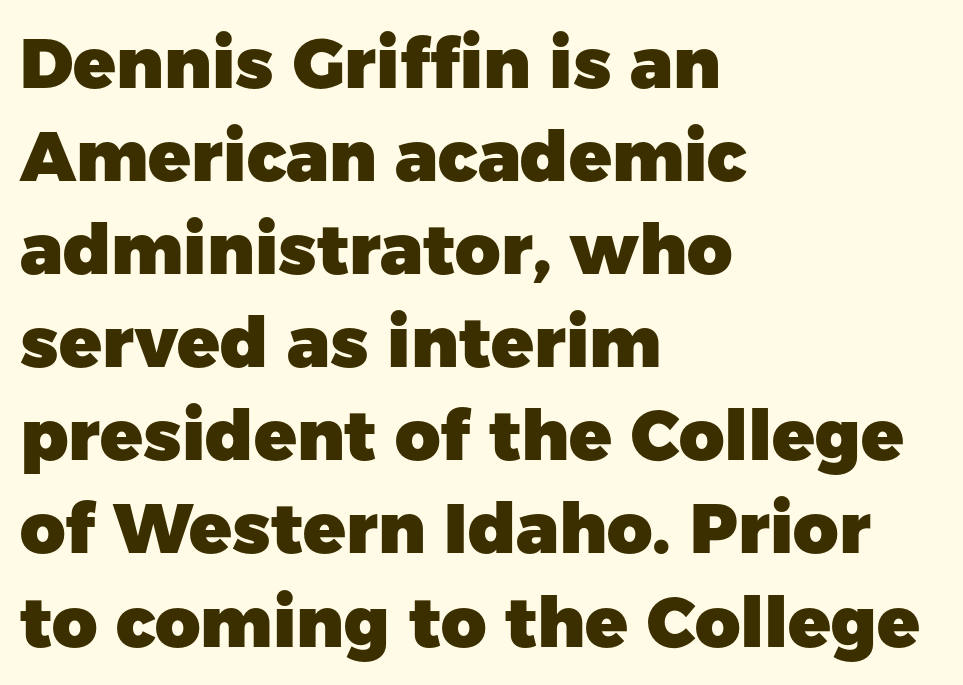
The paragraph shown leans on its left margin. Check the space under the baseline: it is left empty. This is heavy type, rendered in bold. Students, observe: this is what conventionally led text looks like. A typesetter would call this proportional, since set widths differ per character. A typesetter would call this zero additional tracking.
